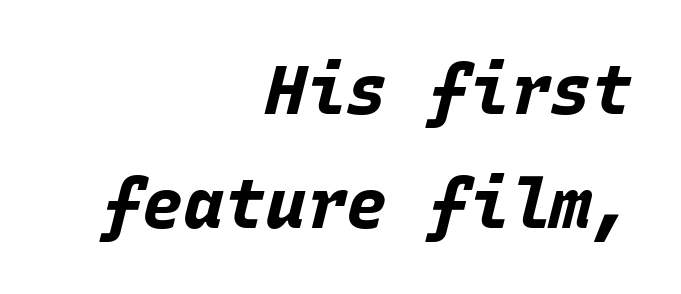
The designer left line spacing at the default. If you drew a line through each stem, it would be angled. How heavy is the stroke? Heavy — this is a bold. Does the copy run flush right? Yes — the right margin is perfectly even. The gap between lines stays unmarked. Do the characters align in a grid? Yes, the font is monospaced.
